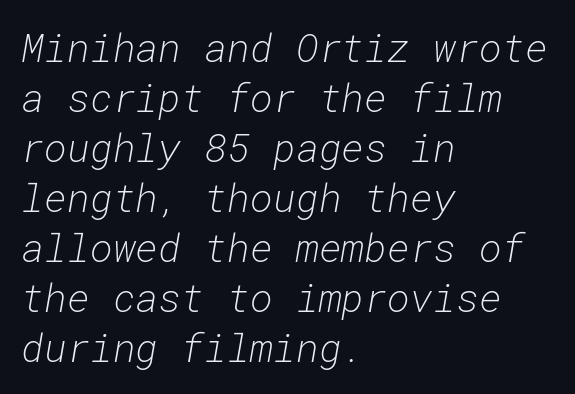
Q: Is the text bold? A: No.
Q: Is the text italic (slanted)? A: Yes, it leans right by about 10 degrees.
Q: Is the text underlined? A: No.
Q: How is the paragraph aligned? A: Left-aligned.
Q: Is the spacing between letters normal or unusually wide? A: Normal.
Q: Is the spacing between lines tight, normal or loose? A: Normal.
Q: Width (condensed, normal, or wide)? A: Normal.
Q: Stroke contrast? A: Low.
Q: x-height? A: Medium.
Q: Monospaced? A: Yes.
